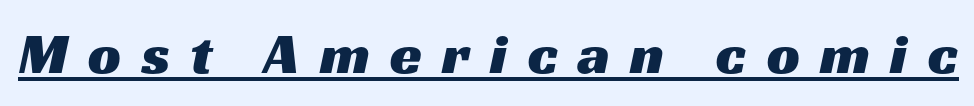
Glyph-to-glyph distance is far greater than everyday printed text. The face used here is proportionally spaced, like ordinary book or web type. The typesetter has applied underlining to the passage shown. A sans-serif font was chosen for this passage.
